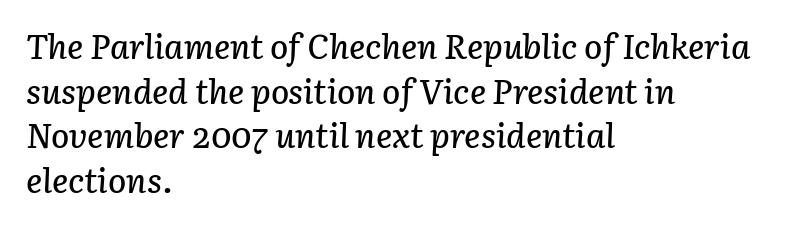
The image shows 34 px text type, italic (leaning right); set left-aligned, normal line spacing (1.31x), normal letter spacing, not underlined; low stroke contrast and a medium x-height.
